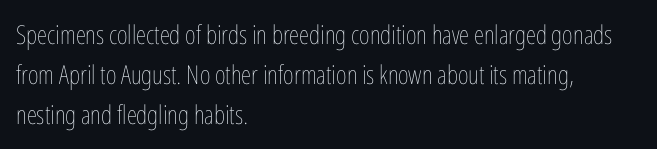
{"italic": "no", "bold": "no", "underline": "no", "align": "left", "line_spacing": "normal", "line_spacing_ratio": 1.54, "letter_spacing": "normal", "letter_spacing_em": 0.0, "glyph_px": 26}
